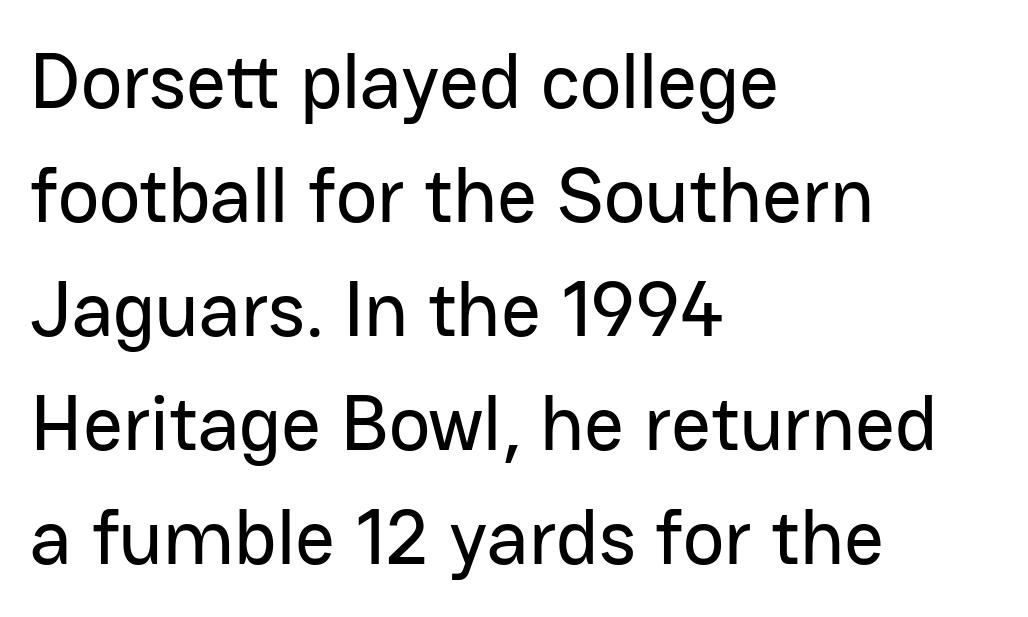
{"serif": "no", "italic": "no", "width": "normal", "stroke_contrast": "low", "x_height": "medium", "monospaced": "no", "underline": "no", "align": "left", "line_spacing": "normal", "line_spacing_ratio": 1.46, "letter_spacing": "normal", "letter_spacing_em": 0.0, "glyph_px": 78}
